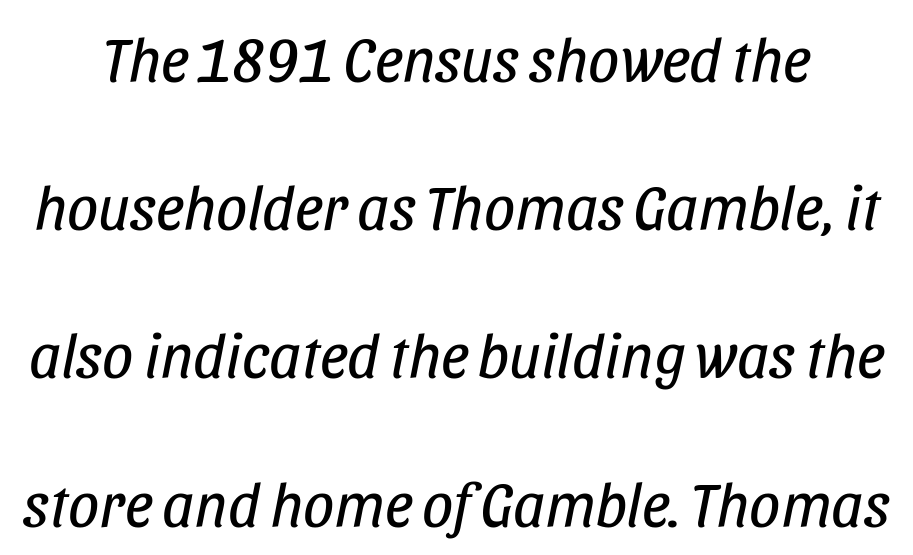
{"italic": "yes", "lean": "right", "slant_degrees": 11, "bold": "no", "weight": "regular", "width": "condensed", "stroke_contrast": "low", "x_height": "large", "monospaced": "no", "underline": "no", "line_spacing": "loose", "line_spacing_ratio": 2.39, "letter_spacing": "normal", "letter_spacing_em": 0.0, "glyph_px": 62}
